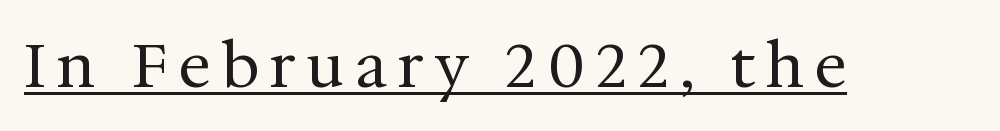
{"serif": "yes", "italic": "no", "bold": "no", "weight": "regular", "width": "normal", "stroke_contrast": "medium", "x_height": "medium", "monospaced": "no", "underline": "yes", "glyph_px": 61}
